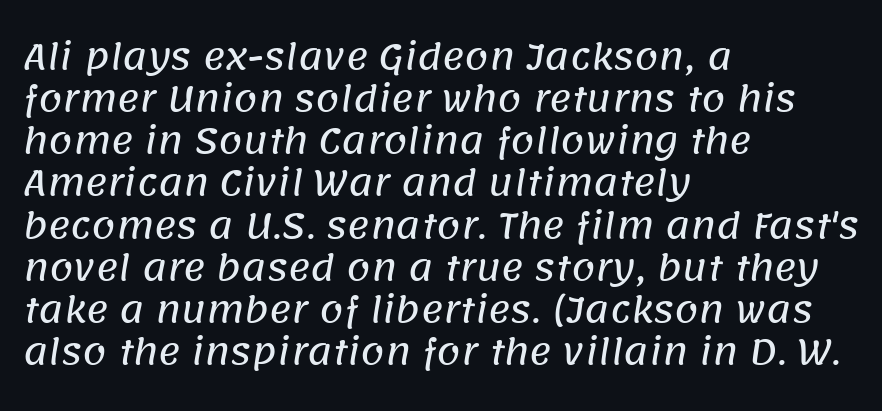
Each word holds together tightly as a unit, with standard inter-letter gaps. Letterform terminals end flat and unadorned throughout the passage. The compositor pushed each line to the left boundary. These lines are rendered in a variable-pitch font.
